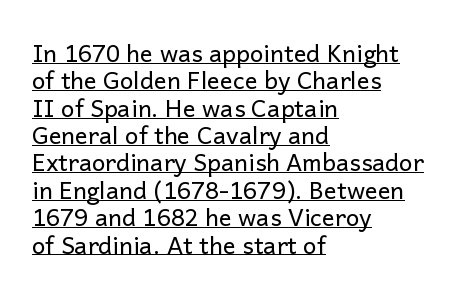
{"italic": "no", "bold": "no", "underline": "yes", "align": "left", "line_spacing": "tight", "line_spacing_ratio": 1.14, "letter_spacing": "normal", "letter_spacing_em": 0.0, "glyph_px": 24}
